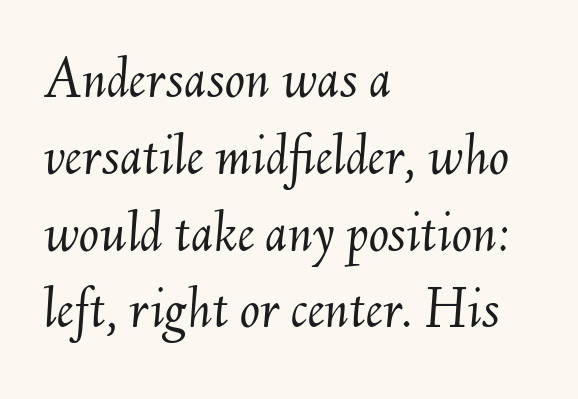
The image shows 60 px light type, italic (leaning right); set left-aligned, normal line spacing (1.28x), normal letter spacing, not underlined; medium stroke contrast and a small x-height.
